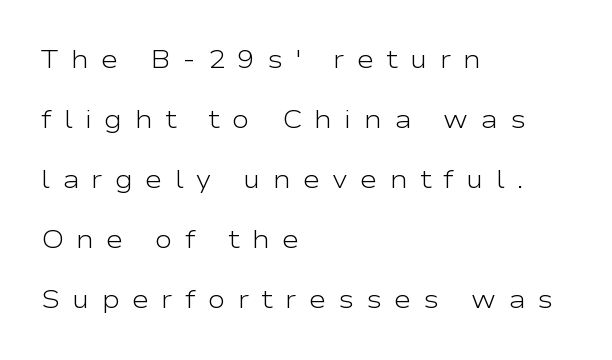
{"italic": "no", "bold": "no", "underline": "no", "align": "left", "line_spacing": "loose", "line_spacing_ratio": 2.31, "letter_spacing": "wide", "letter_spacing_em": 0.47, "glyph_px": 26}
